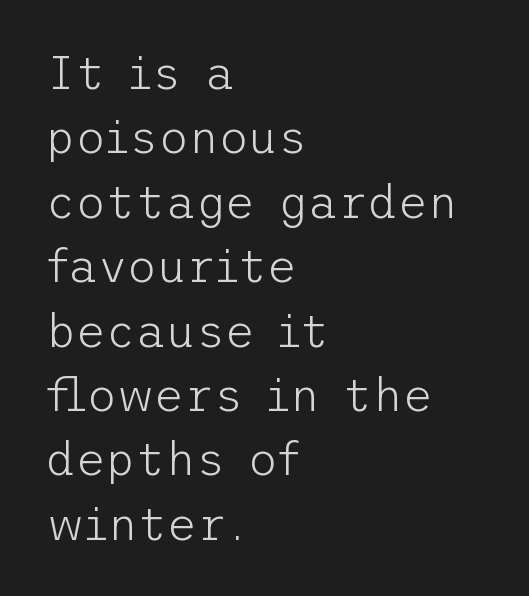
The image shows 46 px light sans-serif type, upright; set left-aligned, normal line spacing (1.4x), normal letter spacing, not underlined; low stroke contrast and a medium x-height.
